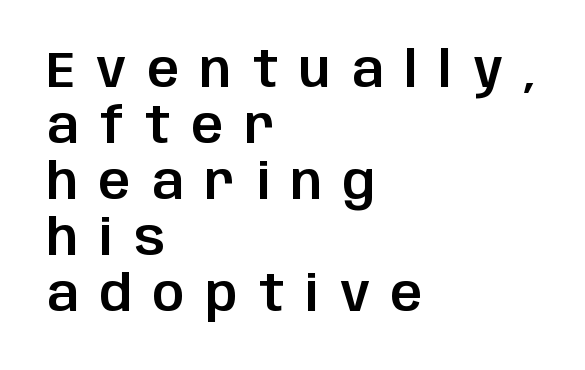
The image shows 50 px sans-serif type, upright; set left-aligned, tight line spacing (1.12x), unusually wide letter spacing (+0.42 em), not underlined; low stroke contrast and a large x-height.
